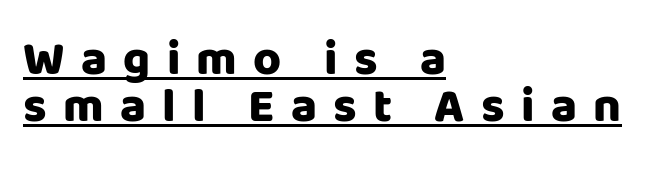
{"serif": "no", "italic": "no", "bold": "yes", "weight": "heavy", "width": "normal", "stroke_contrast": "low", "x_height": "large", "monospaced": "no", "underline": "yes", "align": "left", "line_spacing": "tight", "line_spacing_ratio": 0.97, "letter_spacing": "wide", "letter_spacing_em": 0.34, "glyph_px": 48}
